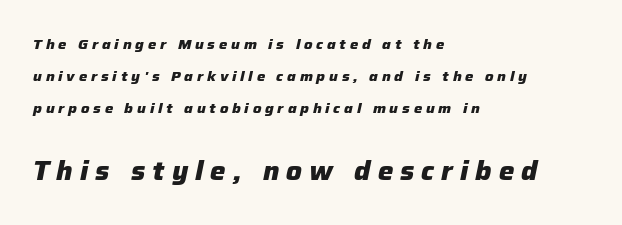
{"italic": "yes", "lean": "right", "slant_degrees": 12, "bold": "yes", "underline": "no", "align": "left", "line_spacing": "loose", "line_spacing_ratio": 2.28, "letter_spacing": "wide", "letter_spacing_em": 0.27, "larger_block": "second", "size_ratio": 1.86, "glyph_px": 26}
